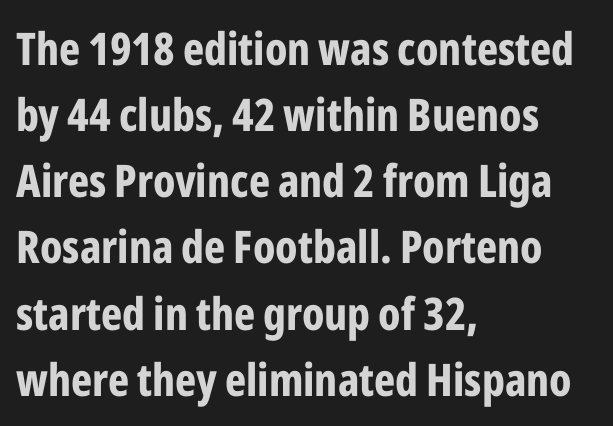
The type sits square on the baseline with zero lean. Compared with an ordinary text face, these strokes are far heavier — a full bold. Each letter keeps its own natural width here, so spacing adapts to shape. This sample uses plain, unmodified letter spacing. These lines are set flush left with a ragged right edge. Vertical spacing — default.
